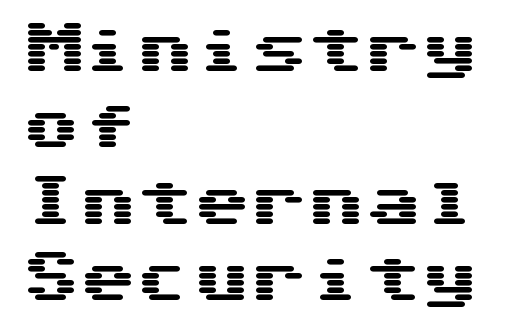
Q: Is the text italic (slanted)? A: No, it is upright.
Q: Is the typeface a serif or a sans-serif typeface? A: Sans-serif.
Q: Is the text underlined? A: No.
Q: How is the paragraph aligned? A: Left-aligned.
Q: Is the spacing between letters normal or unusually wide? A: Normal.
Q: Is the spacing between lines tight, normal or loose? A: Normal.
Q: Width (condensed, normal, or wide)? A: Wide.
Q: Stroke contrast? A: Medium.
Q: x-height? A: Medium.
